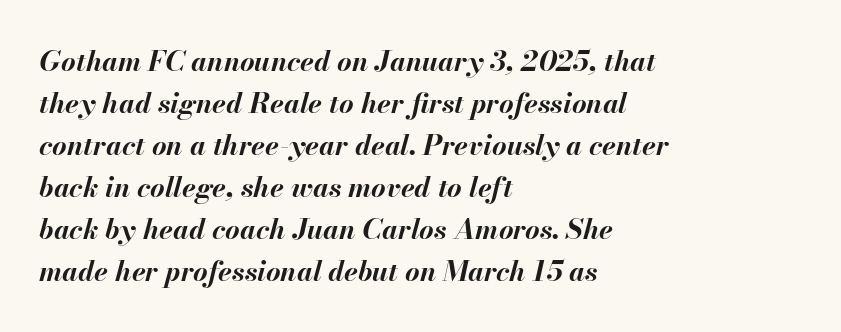
{"italic": "yes", "lean": "right", "slant_degrees": 13, "bold": "yes", "weight": "bold", "width": "normal", "stroke_contrast": "medium", "x_height": "small", "monospaced": "no", "underline": "no", "align": "left", "line_spacing": "normal", "line_spacing_ratio": 1.5, "letter_spacing": "normal", "letter_spacing_em": 0.0, "glyph_px": 28}
